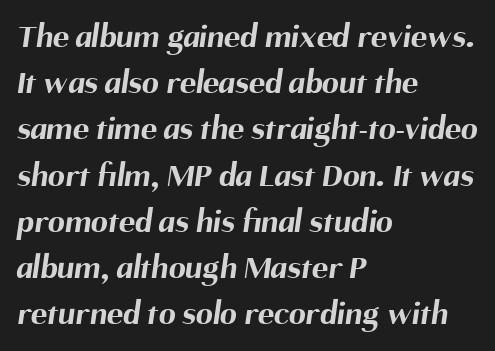
Q: Is the text bold? A: Yes.
Q: Is the typeface a serif or a sans-serif typeface? A: Sans-serif.
Q: Is the text underlined? A: No.
Q: How is the paragraph aligned? A: Left-aligned.
Q: Is the spacing between letters normal or unusually wide? A: Normal.
Q: Is the spacing between lines tight, normal or loose? A: Normal.
Q: Width (condensed, normal, or wide)? A: Normal.
Q: Stroke contrast? A: Medium.
Q: x-height? A: Medium.
Q: Monospaced? A: No.
